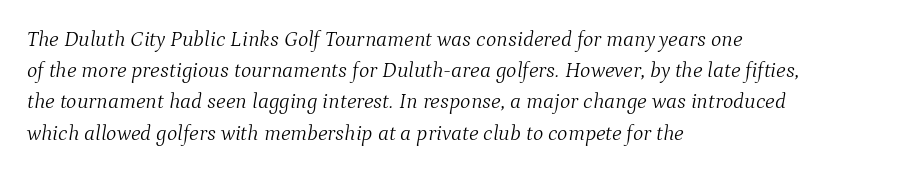
{"italic": "yes", "lean": "right", "slant_degrees": 9, "bold": "no", "underline": "no", "align": "left", "line_spacing": "normal", "line_spacing_ratio": 1.42, "letter_spacing": "normal", "letter_spacing_em": 0.0, "glyph_px": 22}
